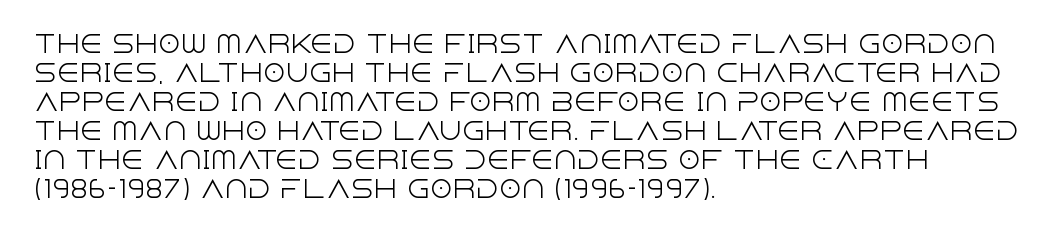
The image shows 23 px text type, upright; set left-aligned, normal line spacing (1.26x), normal letter spacing, not underlined.
